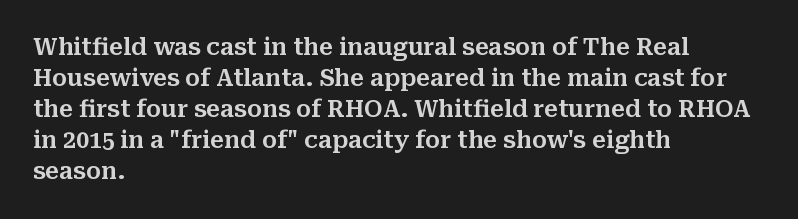
The designer left line spacing at the default. Glance below the letters and you will spot only blank space. The letters sit at their default tracking, neither squeezed nor spread. If you drew a line through each stem, it would be perfectly vertical. The compositor pushed each line to the left boundary.
